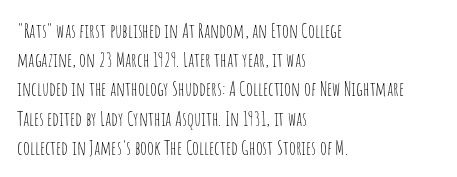
Q: Is the text bold? A: No.
Q: Is the text italic (slanted)? A: No, it is upright.
Q: Is the text underlined? A: No.
Q: How is the paragraph aligned? A: Left-aligned.
Q: Is the spacing between letters normal or unusually wide? A: Normal.
Q: Is the spacing between lines tight, normal or loose? A: Normal.
